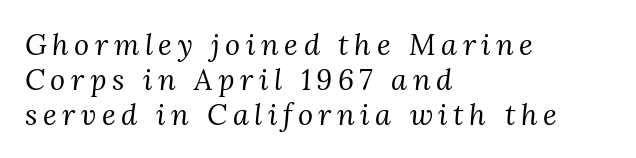
Each letter keeps its own natural width here, so spacing adapts to shape. Serif or sans? Serif — the stroke terminals have little feet. Every character sits at an angle, as italics do. Descender tails drop into unmarked territory. The weight tops out at a normal text grade.
